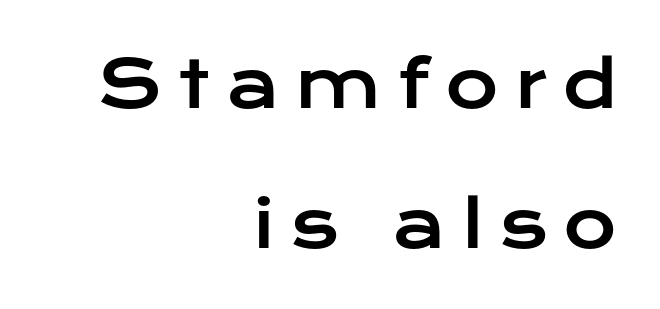
The image shows 65 px wide sans-serif type, upright; set right-aligned, loose line spacing (2.16x), unusually wide letter spacing (+0.24 em), not underlined; low stroke contrast and a medium x-height.
